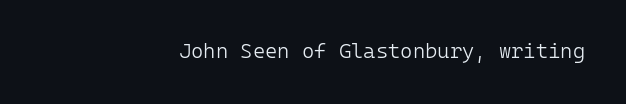
Heaviness? Minimal to ordinary, like unemphasized prose. The horizontal fit of the characters is conventional and even. Words float on clear page, feet unadorned. The paragraph shown leans on its right margin. The axis of the letterforms is exactly vertical.
